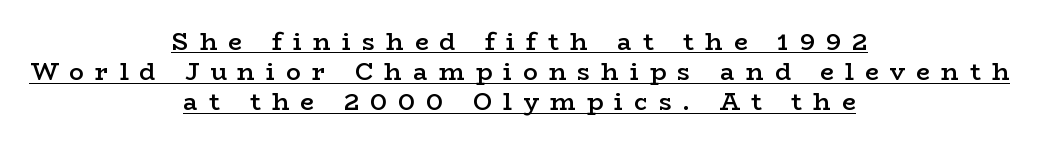
Q: Is the text bold? A: Semi-bold.
Q: Is the text italic (slanted)? A: No, it is upright.
Q: Is the text underlined? A: Yes.
Q: How is the paragraph aligned? A: Centered.
Q: Is the spacing between letters normal or unusually wide? A: Unusually wide.
Q: Is the spacing between lines tight, normal or loose? A: Normal.
